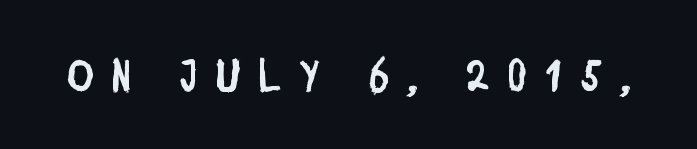
The image shows 45 px condensed sans-serif type; set unusually wide letter spacing (+0.42 em), not underlined; low stroke contrast and a large x-height.
